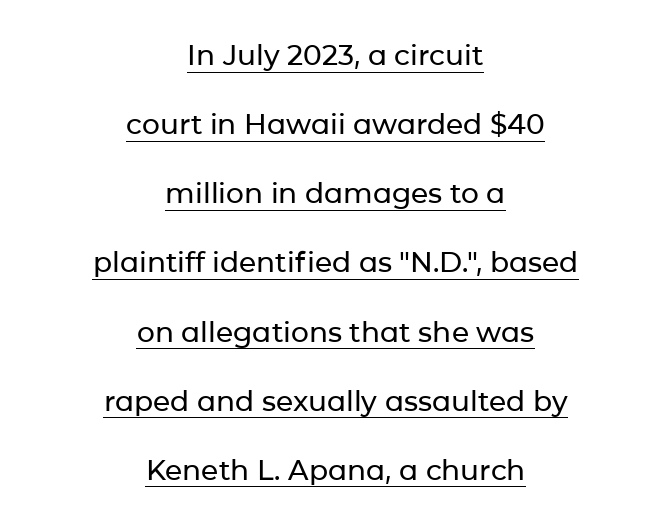
Underline: present. Every stem runs plumb, perpendicular to the baseline. The tracking reads as untouched default to a designer's eye. This sample has the flowing, uneven cadence of proportional lettering.
